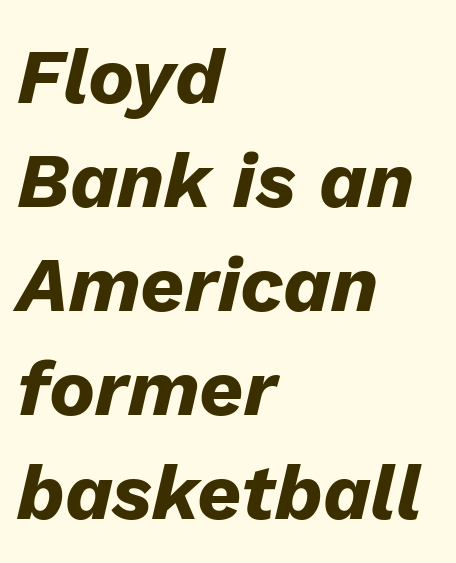
Q: Is the text bold? A: Yes.
Q: Is the text italic (slanted)? A: Yes, it leans right by about 13 degrees.
Q: Is the text underlined? A: No.
Q: How is the paragraph aligned? A: Left-aligned.
Q: Is the spacing between letters normal or unusually wide? A: Normal.
Q: Is the spacing between lines tight, normal or loose? A: Normal.
Q: Width (condensed, normal, or wide)? A: Normal.
Q: Stroke contrast? A: Low.
Q: x-height? A: Medium.
Q: Monospaced? A: No.
